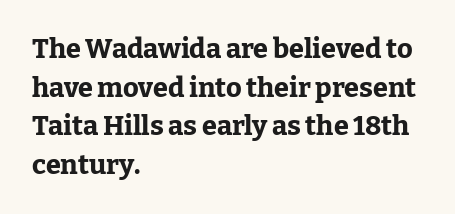
{"italic": "no", "bold": "yes", "underline": "no", "align": "left", "line_spacing": "normal", "line_spacing_ratio": 1.43, "letter_spacing": "normal", "letter_spacing_em": 0.0, "glyph_px": 27}
